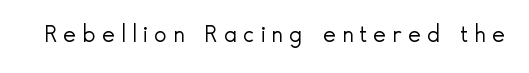
{"italic": "no", "bold": "no", "underline": "no", "letter_spacing": "wide", "letter_spacing_em": 0.26, "glyph_px": 24}
